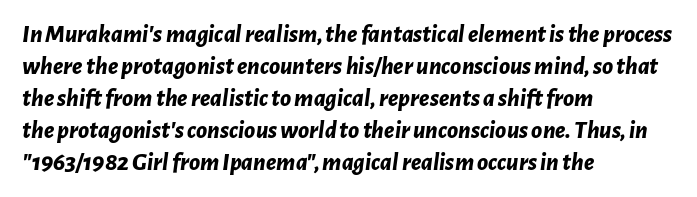
{"italic": "yes", "lean": "right", "slant_degrees": 7, "bold": "yes", "underline": "no", "align": "left", "line_spacing": "normal", "line_spacing_ratio": 1.28, "letter_spacing": "normal", "letter_spacing_em": 0.0, "glyph_px": 25}
